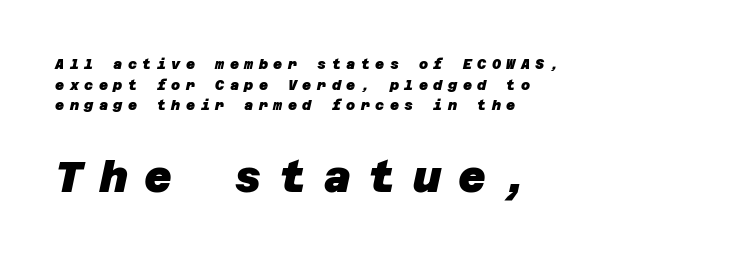
The image shows 43 px heavy sans-serif type; set left-aligned, normal line spacing (1.47x), unusually wide letter spacing (+0.39 em), not underlined; the second (bottom) block is 3.07x larger; low stroke contrast and a large x-height.
